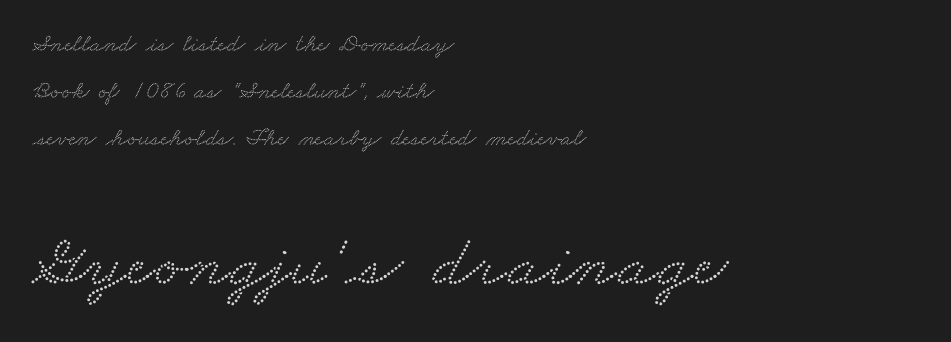
The image shows 74 px wide serif type; set left-aligned, line spacing 1.88x, normal letter spacing, not underlined; the second (bottom) block is 2.96x larger; medium stroke contrast and a small x-height.
